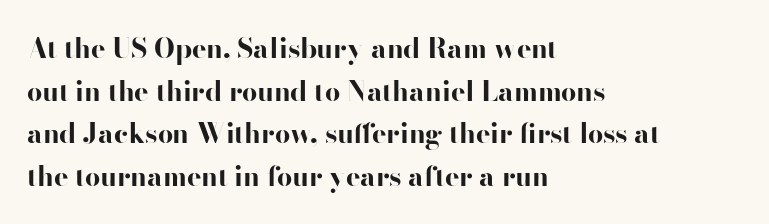
Q: Is the text bold? A: Yes.
Q: Is the text italic (slanted)? A: No, it is upright.
Q: Is the text underlined? A: No.
Q: How is the paragraph aligned? A: Left-aligned.
Q: Is the spacing between letters normal or unusually wide? A: Normal.
Q: Is the spacing between lines tight, normal or loose? A: Normal.
